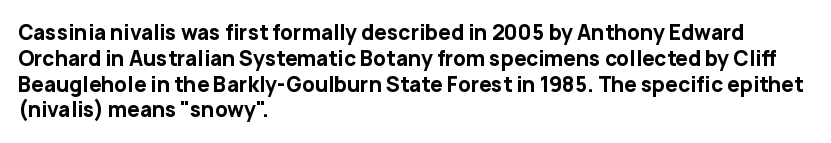
A typesetter would call this zero additional tracking. A classic flush-left, rag-right setting is used for this passage. The letters stand upright; this is a roman face. The glyphs are unaccompanied by any horizontal stroke below them. Line spacing here is normal.
